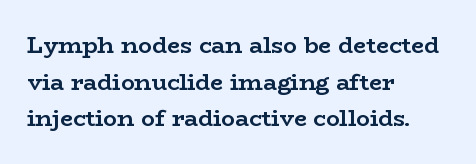
{"italic": "no", "bold": "yes", "underline": "no", "align": "left", "line_spacing": "normal", "line_spacing_ratio": 1.59, "letter_spacing": "normal", "letter_spacing_em": 0.0, "glyph_px": 23}
